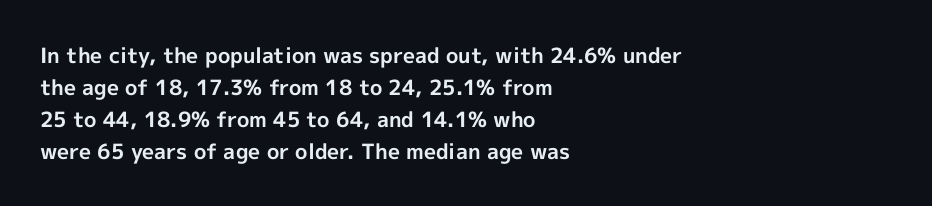
{"italic": "no", "bold": "yes", "underline": "no", "align": "left", "line_spacing": "normal", "line_spacing_ratio": 1.52, "letter_spacing": "normal", "letter_spacing_em": 0.0, "glyph_px": 21}
